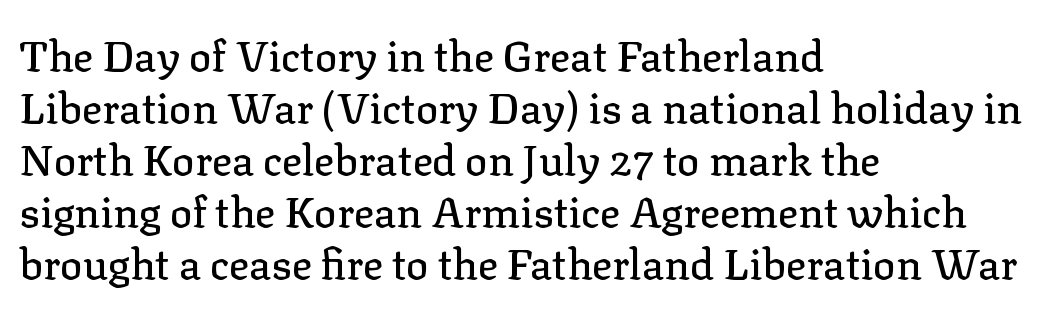
A student would call this left alignment; a typographer would say flush left, rag right. The text was rendered using a seriffed face with decorative stroke endings. Note the varied advance widths — an 'i' is clearly narrower than an 'm'. Underlining? Definitely not there. Italic: no, the glyphs are upright roman.
